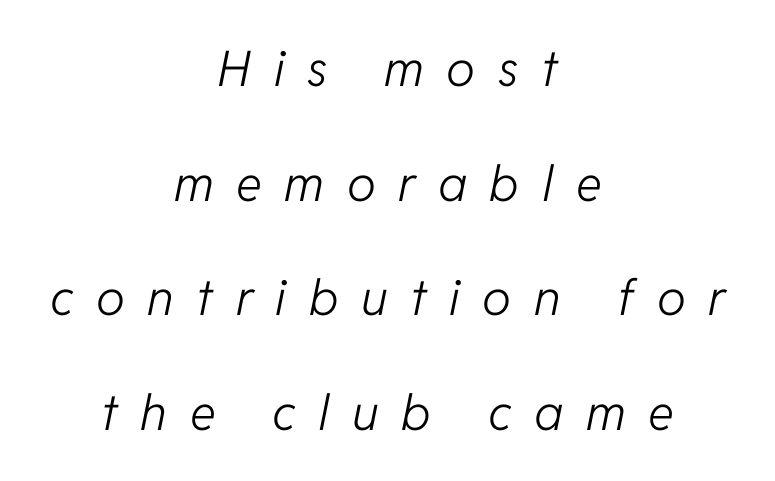
{"italic": "yes", "lean": "right", "slant_degrees": 11, "bold": "no", "weight": "light", "width": "normal", "stroke_contrast": "low", "x_height": "medium", "monospaced": "no", "underline": "no", "align": "center", "line_spacing": "loose", "line_spacing_ratio": 2.34, "letter_spacing": "wide", "letter_spacing_em": 0.46, "glyph_px": 49}
